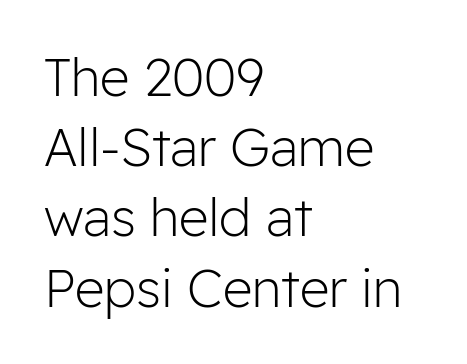
The image shows 52 px light sans-serif type, upright; set left-aligned, normal line spacing (1.35x), normal letter spacing, not underlined; low stroke contrast and a medium x-height.
